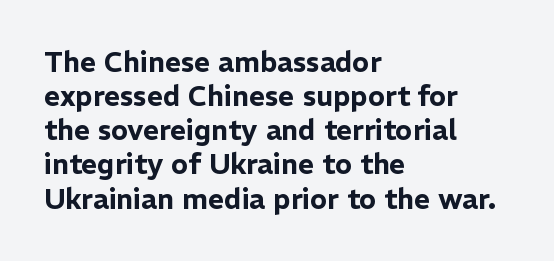
Leftover space on each line is placed entirely after the last word. Default kerning and tracking; the words read as compact shapes. A bare baseline throughout the passage. Looks like regular typesetting: each glyph gets only the width it needs. Stroke terminals: plain, sans-serif.
